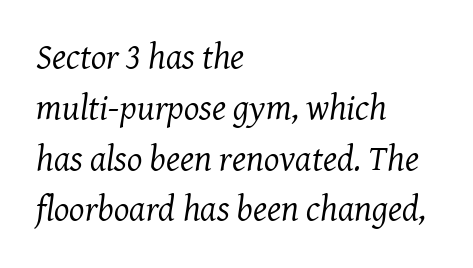
A normal amount of white space separates one row of letters from the next. This is oblique type, the kind used for emphasis or titles. In CSS terms this would be text-align: left. This sample has the flowing, uneven cadence of proportional lettering. Stroke terminals: seriffed. Plain, unruled lines of type.
